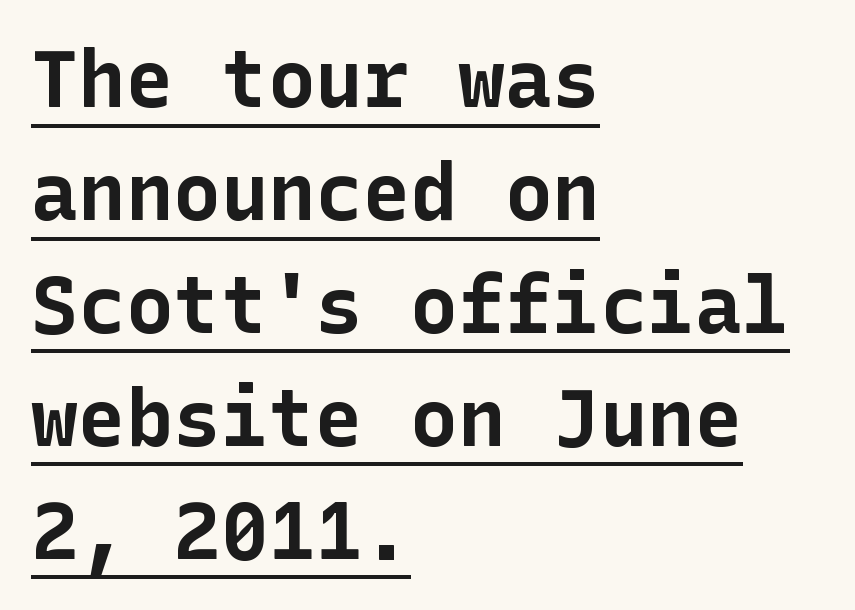
Q: Is the text bold? A: Yes.
Q: Is the text italic (slanted)? A: No, it is upright.
Q: Is the typeface a serif or a sans-serif typeface? A: Sans-serif.
Q: Is the text underlined? A: Yes.
Q: How is the paragraph aligned? A: Left-aligned.
Q: Is the spacing between letters normal or unusually wide? A: Normal.
Q: Is the spacing between lines tight, normal or loose? A: Normal.
Q: Width (condensed, normal, or wide)? A: Normal.
Q: Stroke contrast? A: Low.
Q: x-height? A: Medium.
